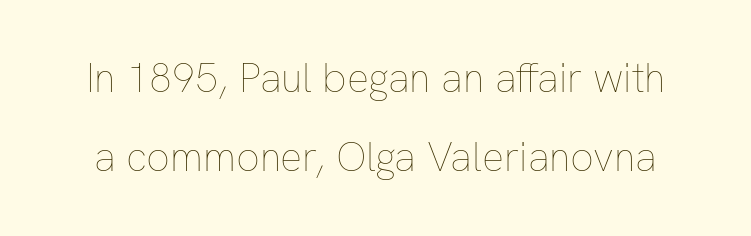
Anything drawn beneath the words? Only blank space. Each new line begins a long way beneath the previous one. This sample has the flowing, uneven cadence of proportional lettering. Weight: not bold — regular or lighter. Letter spacing: default. The type sits square on the baseline with zero lean.
